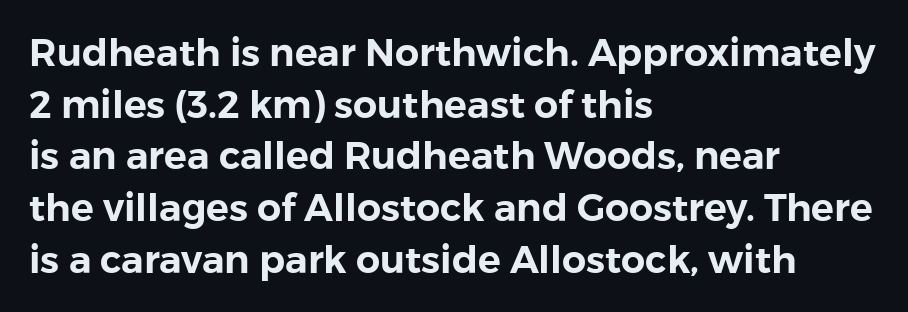
Q: Is the text italic (slanted)? A: No, it is upright.
Q: Is the typeface a serif or a sans-serif typeface? A: Sans-serif.
Q: Is the text underlined? A: No.
Q: How is the paragraph aligned? A: Left-aligned.
Q: Is the spacing between letters normal or unusually wide? A: Normal.
Q: Is the spacing between lines tight, normal or loose? A: Normal.
Q: Width (condensed, normal, or wide)? A: Normal.
Q: Stroke contrast? A: Low.
Q: x-height? A: Medium.
Q: Monospaced? A: No.
